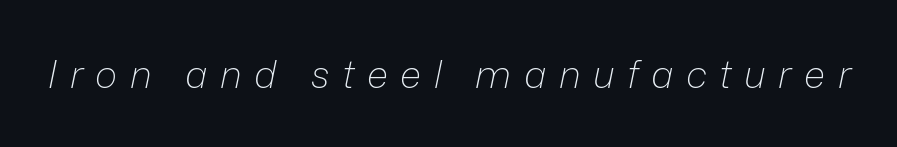
The image shows 38 px light type, italic (leaning right); set unusually wide letter spacing (+0.33 em), not underlined; low stroke contrast and a medium x-height.
